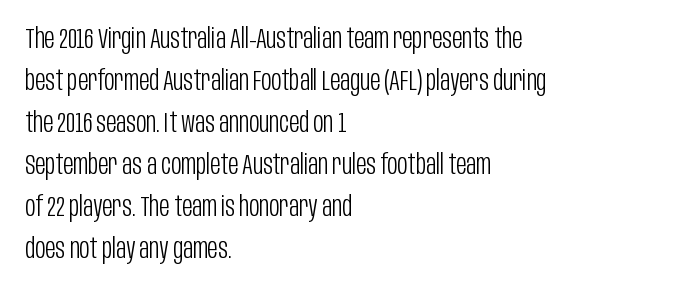
{"serif": "no", "italic": "no", "bold": "no", "weight": "light", "width": "condensed", "stroke_contrast": "low", "x_height": "large", "monospaced": "no", "underline": "no", "align": "left", "line_spacing": "normal", "line_spacing_ratio": 1.5, "letter_spacing": "normal", "letter_spacing_em": 0.0, "glyph_px": 28}
